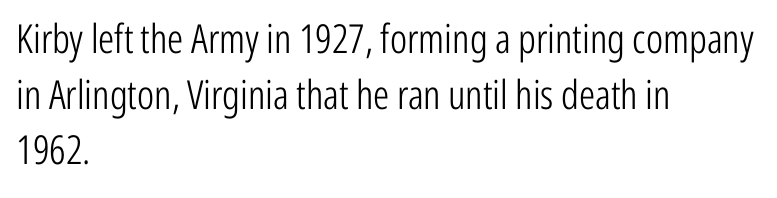
{"serif": "no", "italic": "no", "bold": "no", "weight": "light", "width": "condensed", "stroke_contrast": "low", "x_height": "medium", "monospaced": "no", "underline": "no", "align": "left", "line_spacing": "normal", "line_spacing_ratio": 1.39, "letter_spacing": "normal", "letter_spacing_em": 0.0, "glyph_px": 40}
